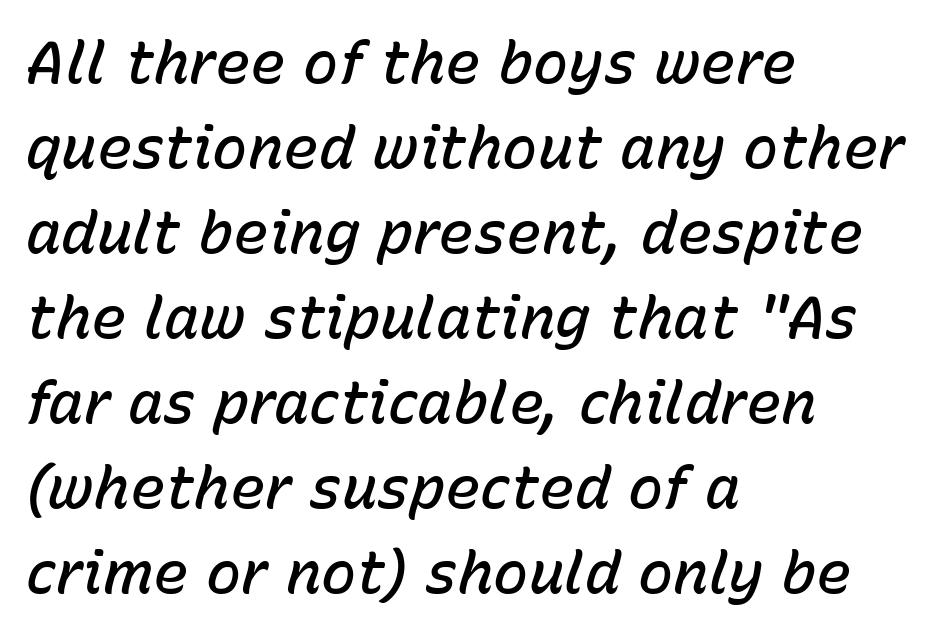
Q: Is the text bold? A: Semi-bold.
Q: Is the text italic (slanted)? A: Yes, it leans right by about 15 degrees.
Q: Is the text underlined? A: No.
Q: How is the paragraph aligned? A: Left-aligned.
Q: Is the spacing between letters normal or unusually wide? A: Normal.
Q: Is the spacing between lines tight, normal or loose? A: Normal.
Q: Width (condensed, normal, or wide)? A: Normal.
Q: Stroke contrast? A: Low.
Q: x-height? A: Medium.
Q: Monospaced? A: No.
